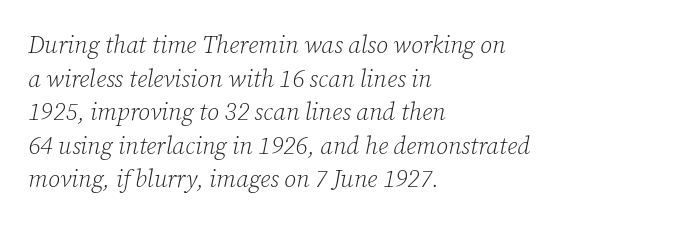
{"italic": "yes", "lean": "right", "slant_degrees": 12, "bold": "no", "underline": "no", "align": "left", "line_spacing": "normal", "line_spacing_ratio": 1.4, "letter_spacing": "normal", "letter_spacing_em": 0.0, "glyph_px": 24}
